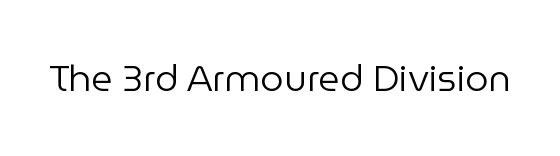
Weight: not bold — regular or lighter. Here the designer chose a conventional face with non-uniform glyph widths. The passage shown is typeset with a sans-serif family. The glyphs are unaccompanied by any horizontal stroke below them. The typography opts for an upright posture over an oblique one. Honestly, the letter spacing is just normal — you wouldn't notice it.
